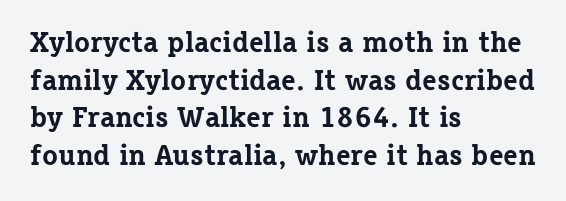
The image shows 29 px bold serif type, upright; set left-aligned, normal line spacing (1.3x), normal letter spacing, not underlined; low stroke contrast and a medium x-height.
